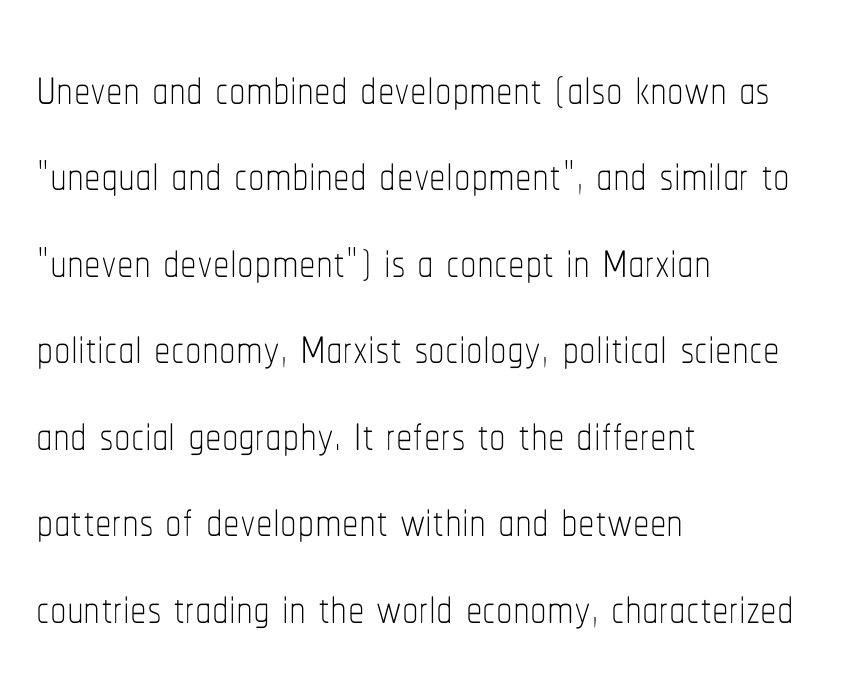
Q: Is the text bold? A: No.
Q: Is the text italic (slanted)? A: No, it is upright.
Q: Is the text underlined? A: No.
Q: How is the paragraph aligned? A: Left-aligned.
Q: Is the spacing between letters normal or unusually wide? A: Normal.
Q: Is the spacing between lines tight, normal or loose? A: Normal.
Q: Width (condensed, normal, or wide)? A: Condensed.
Q: Stroke contrast? A: Low.
Q: x-height? A: Medium.
Q: Monospaced? A: No.
